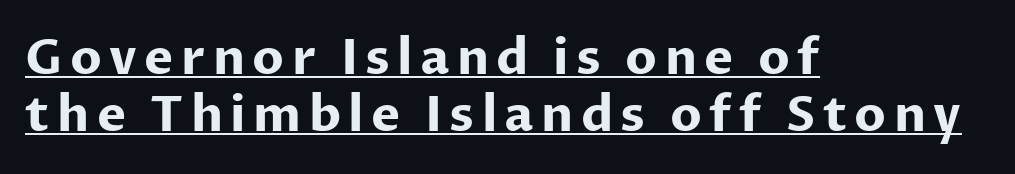
Q: Is the text bold? A: Yes.
Q: Is the text italic (slanted)? A: No, it is upright.
Q: Is the typeface a serif or a sans-serif typeface? A: Sans-serif.
Q: Is the text underlined? A: Yes.
Q: How is the paragraph aligned? A: Left-aligned.
Q: Width (condensed, normal, or wide)? A: Normal.
Q: Stroke contrast? A: Low.
Q: x-height? A: Medium.
Q: Monospaced? A: No.
